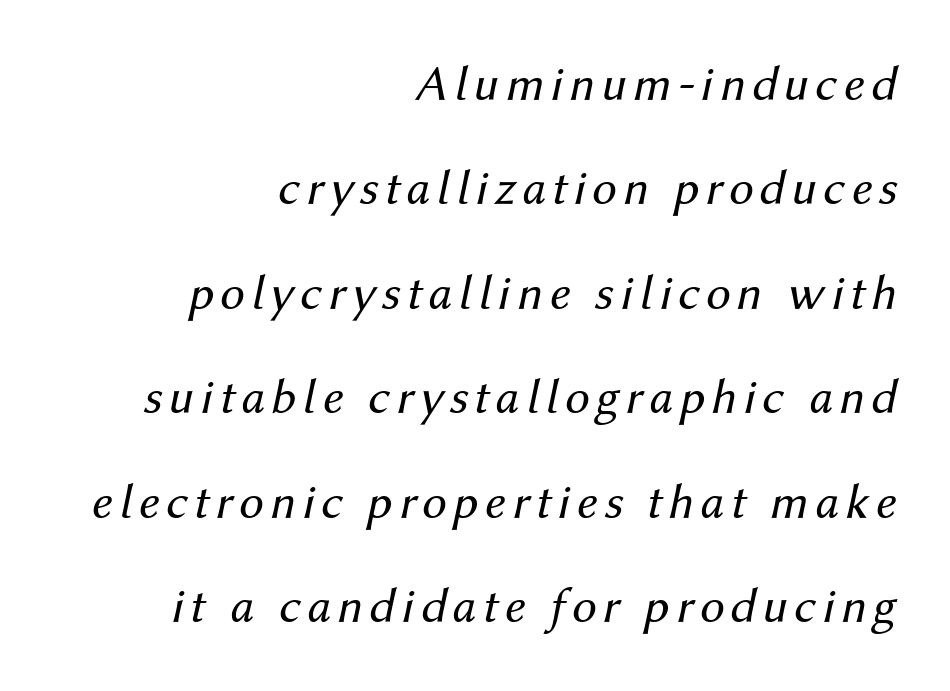
{"italic": "yes", "lean": "right", "slant_degrees": 12, "bold": "no", "weight": "regular", "width": "normal", "stroke_contrast": "medium", "x_height": "medium", "monospaced": "no", "underline": "no", "align": "right", "line_spacing": "loose", "line_spacing_ratio": 2.09, "glyph_px": 50}
